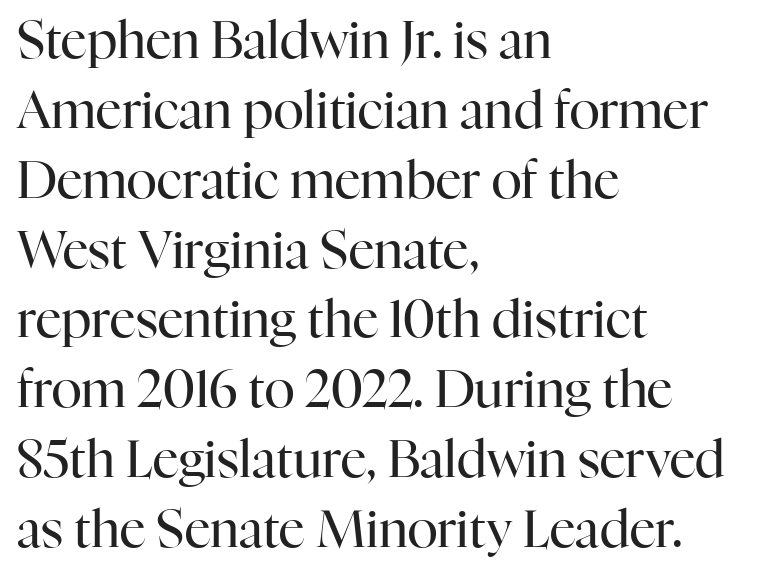
Observe the serifs anchoring each vertical stroke in this sample. Casual observation: everything's shoved over to the left. Here the glyphs are tracked normally, forming tight word shapes. Notice how the stems are strictly vertical — no italics here.
